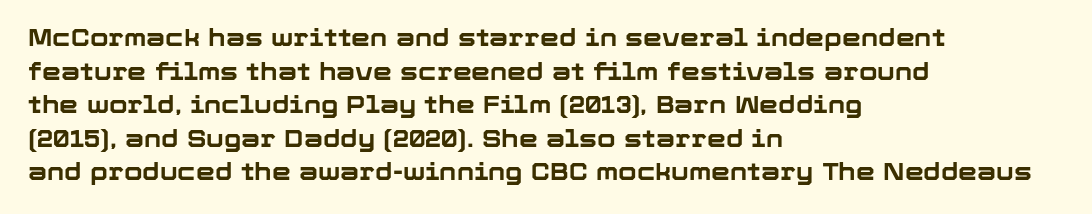
{"italic": "no", "bold": "yes", "underline": "no", "align": "left", "line_spacing": "normal", "line_spacing_ratio": 1.4, "letter_spacing": "normal", "letter_spacing_em": 0.0, "glyph_px": 24}
